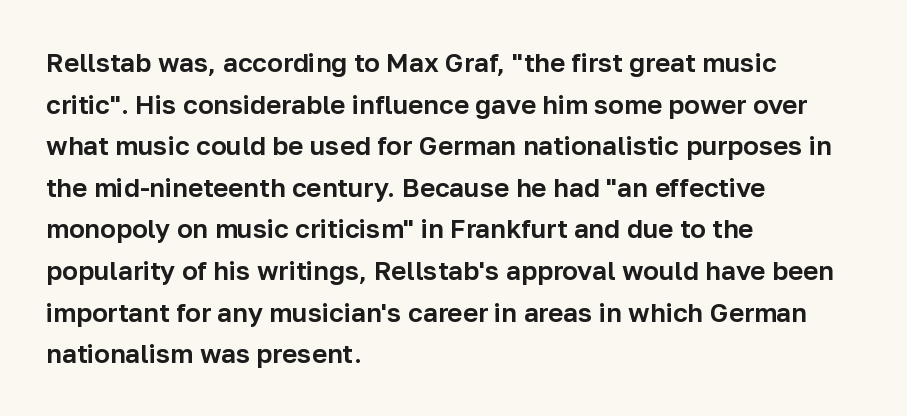
{"italic": "no", "underline": "no", "align": "left", "line_spacing": "normal", "line_spacing_ratio": 1.6, "letter_spacing": "normal", "letter_spacing_em": 0.0, "glyph_px": 26}
